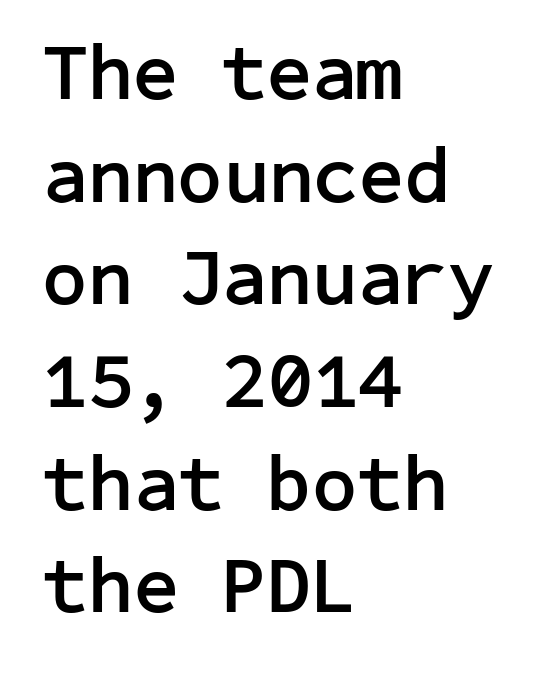
{"serif": "no", "italic": "no", "bold": "yes", "weight": "semibold", "width": "normal", "stroke_contrast": "low", "x_height": "medium", "underline": "no", "align": "left", "line_spacing": "normal", "line_spacing_ratio": 1.3, "letter_spacing": "normal", "letter_spacing_em": 0.0, "glyph_px": 79}
